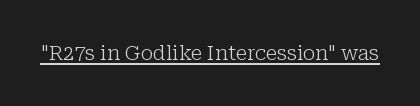
The image shows 20 px text type, upright; set normal letter spacing, underlined.
